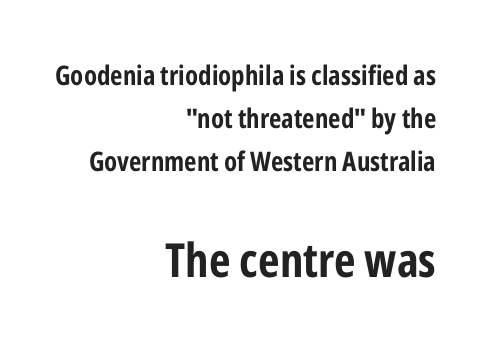
In terms of letterform style, serifs are entirely absent. The more generous point size was reserved for the lower chunk. Underlining? Definitely not there. Honestly, the letter spacing is just normal — you wouldn't notice it.
